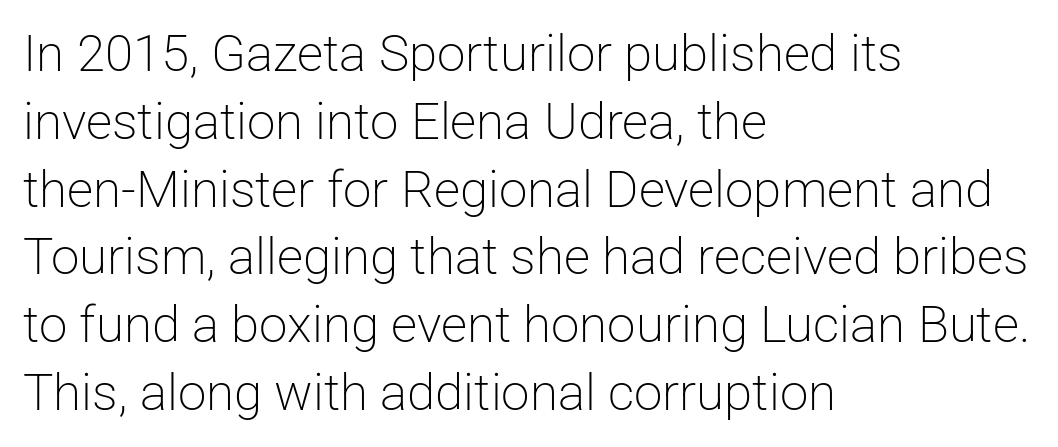
The lines in this sample share a left origin and differ only in where they stop. Tall strokes in this sample are plumb rather than angled. Letters rest on an invisible, unmarked baseline. Note the varied advance widths — an 'i' is clearly narrower than an 'm'.
